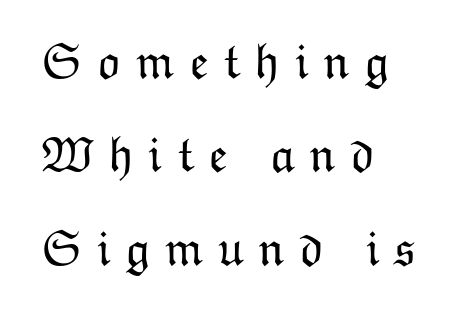
Honestly, the letter spacing is so wide it's the main thing you notice. Is the stroke heavy? The answer is a plain regular-or-lighter. The rendering uses natural spacing where letterforms have individual widths. Reading down the block, your eye returns to a fixed left position each line. The foot of each line stays bare and open.
